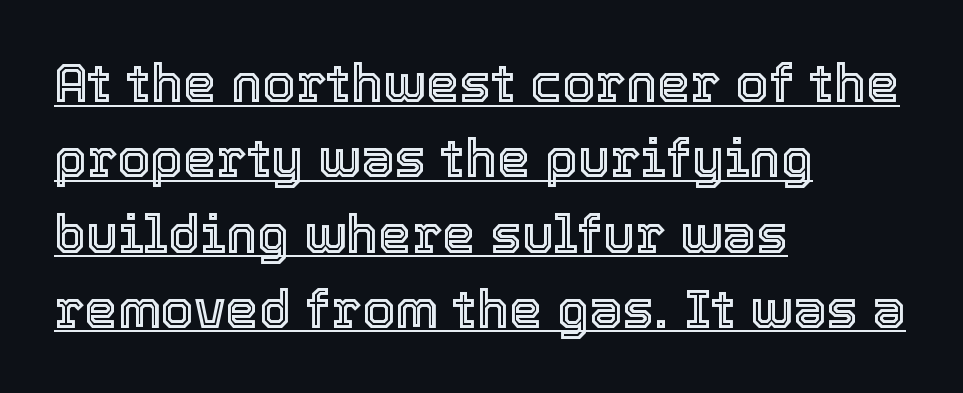
The image shows 53 px text type, upright; set left-aligned, normal line spacing (1.42x), normal letter spacing, underlined; a medium x-height.
